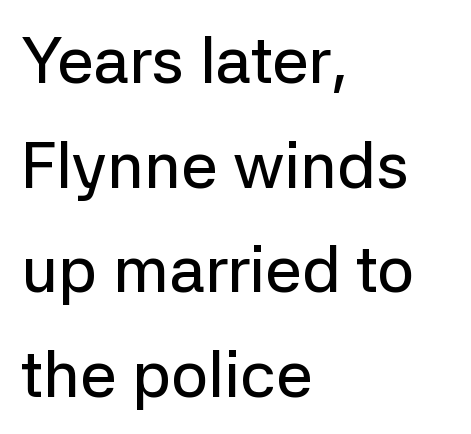
Q: Is the text italic (slanted)? A: No, it is upright.
Q: Is the typeface a serif or a sans-serif typeface? A: Sans-serif.
Q: Is the text underlined? A: No.
Q: How is the paragraph aligned? A: Left-aligned.
Q: Is the spacing between letters normal or unusually wide? A: Normal.
Q: Is the spacing between lines tight, normal or loose? A: Normal.
Q: Width (condensed, normal, or wide)? A: Normal.
Q: Stroke contrast? A: Low.
Q: x-height? A: Medium.
Q: Monospaced? A: No.
